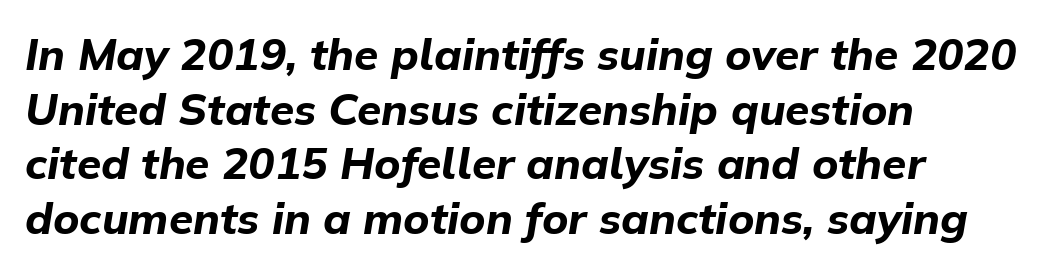
The image shows 44 px bold type, italic (leaning right); set left-aligned, line spacing 1.24x, normal letter spacing, not underlined; low stroke contrast and a medium x-height.
